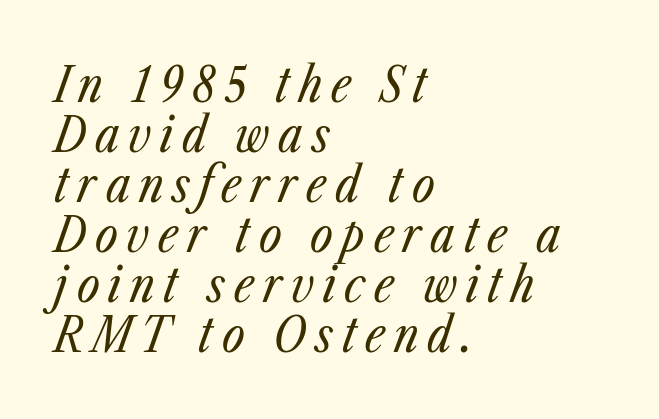
{"italic": "yes", "lean": "right", "slant_degrees": 23, "bold": "no", "weight": "regular", "width": "condensed", "stroke_contrast": "low", "x_height": "medium", "monospaced": "no", "underline": "no", "align": "left", "line_spacing": "tight", "line_spacing_ratio": 1.02, "glyph_px": 49}
